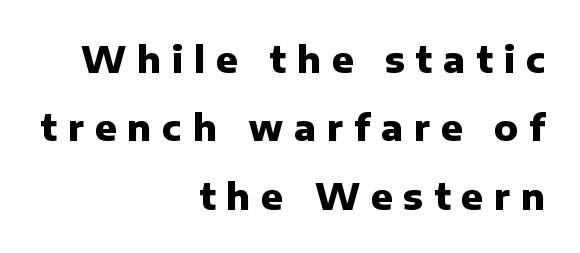
{"serif": "no", "italic": "no", "bold": "yes", "weight": "heavy", "width": "normal", "stroke_contrast": "low", "x_height": "medium", "monospaced": "no", "underline": "no", "align": "right", "line_spacing": "loose", "line_spacing_ratio": 1.9, "letter_spacing": "wide", "letter_spacing_em": 0.3, "glyph_px": 36}
